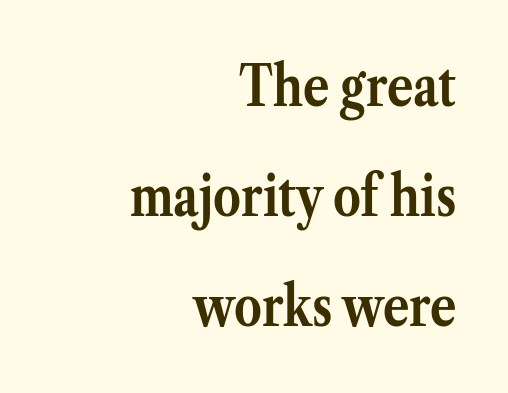
The lettering holds an erect, upright posture throughout. Only glyphs here, with clear space below each row. Leading: increased. Observe the serifs anchoring each vertical stroke in this sample.
